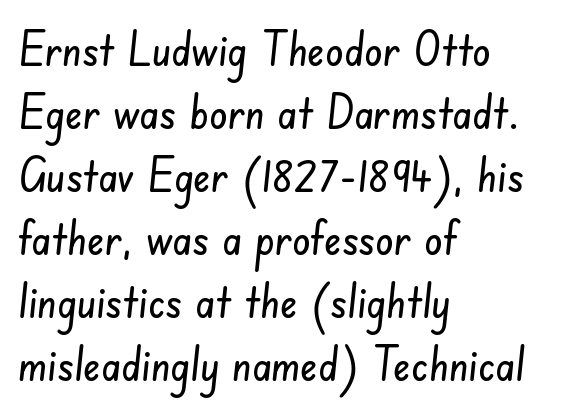
Q: Is the typeface a serif or a sans-serif typeface? A: Sans-serif.
Q: Is the text underlined? A: No.
Q: How is the paragraph aligned? A: Left-aligned.
Q: Is the spacing between letters normal or unusually wide? A: Normal.
Q: Is the spacing between lines tight, normal or loose? A: Normal.
Q: Width (condensed, normal, or wide)? A: Condensed.
Q: Stroke contrast? A: Low.
Q: x-height? A: Small.
Q: Monospaced? A: No.
